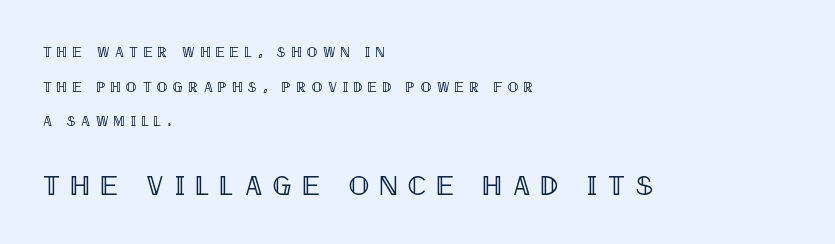
These lines stand farther apart than default settings would place them. The letters are spread apart with noticeably loose tracking. The setting favours the left margin, as ordinary paragraphs usually do. The following chunk of copy outweighs the initial chunk in type size.
